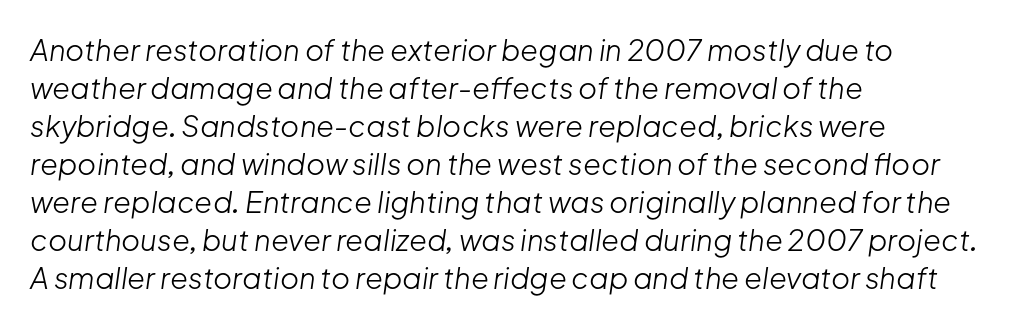
The image shows 29 px light type, italic (leaning right); set left-aligned, normal line spacing (1.31x), normal letter spacing, not underlined; low stroke contrast and a medium x-height.
